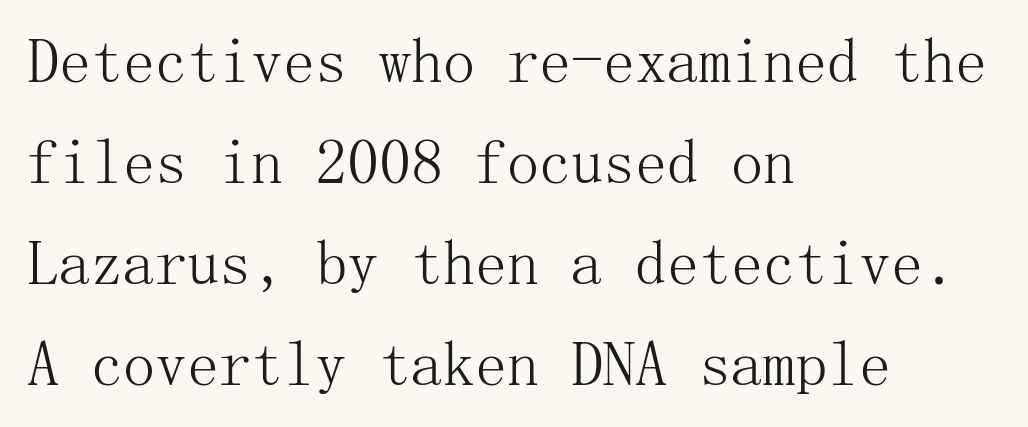
{"serif": "yes", "italic": "no", "bold": "no", "weight": "light", "width": "normal", "stroke_contrast": "medium", "x_height": "medium", "underline": "no", "align": "left", "line_spacing": "normal", "line_spacing_ratio": 1.58, "letter_spacing": "normal", "letter_spacing_em": 0.0, "glyph_px": 64}
